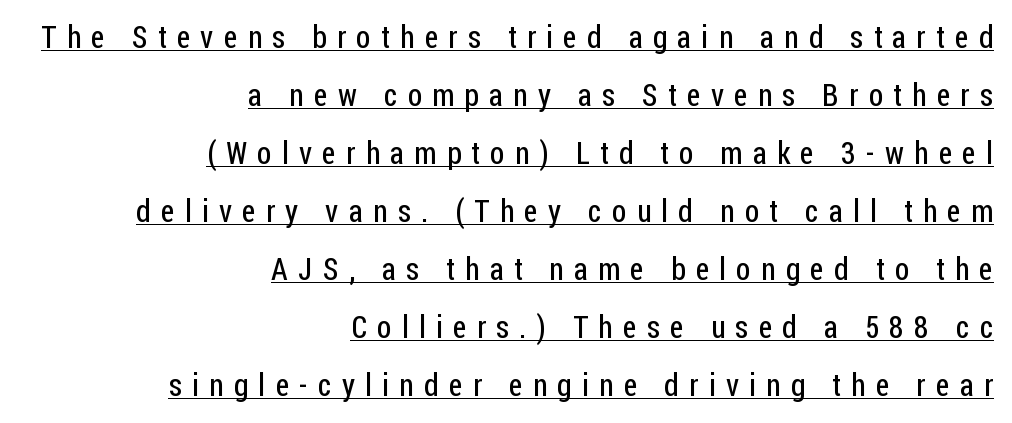
{"serif": "no", "italic": "no", "bold": "no", "weight": "regular", "width": "condensed", "stroke_contrast": "low", "x_height": "medium", "monospaced": "no", "underline": "yes", "align": "right", "line_spacing_ratio": 1.87, "letter_spacing": "wide", "letter_spacing_em": 0.33, "glyph_px": 31}
